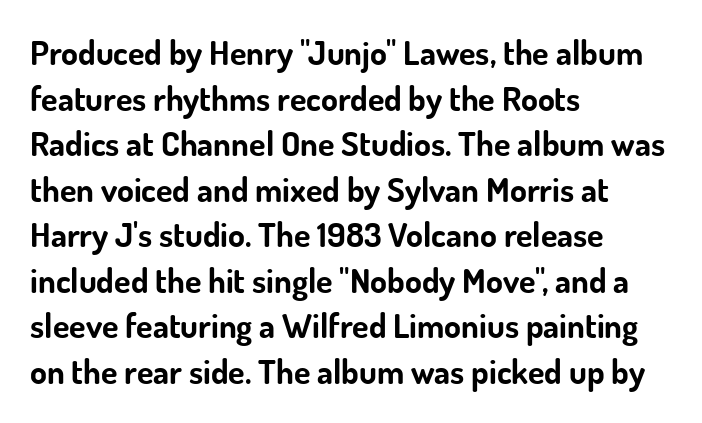
{"serif": "no", "italic": "no", "bold": "yes", "weight": "bold", "width": "normal", "stroke_contrast": "low", "x_height": "small", "monospaced": "no", "underline": "no", "align": "left", "line_spacing": "normal", "line_spacing_ratio": 1.34, "letter_spacing": "normal", "letter_spacing_em": 0.0, "glyph_px": 34}
